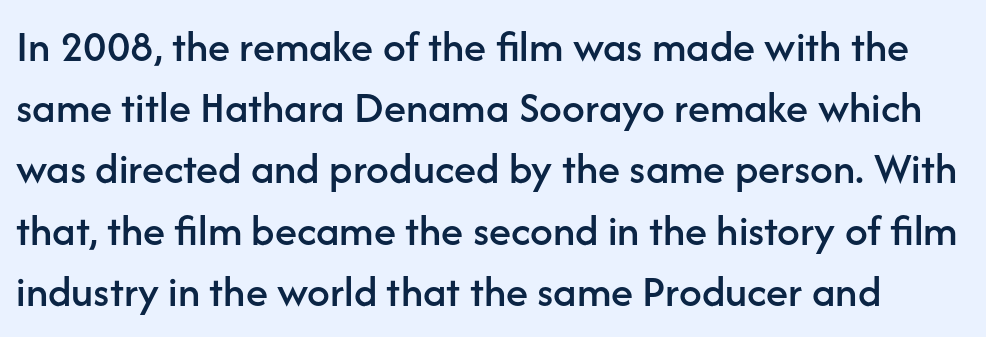
Q: Is the text italic (slanted)? A: No, it is upright.
Q: Is the typeface a serif or a sans-serif typeface? A: Sans-serif.
Q: Is the text underlined? A: No.
Q: Is the spacing between letters normal or unusually wide? A: Normal.
Q: Is the spacing between lines tight, normal or loose? A: Normal.
Q: Width (condensed, normal, or wide)? A: Normal.
Q: Stroke contrast? A: Low.
Q: x-height? A: Medium.
Q: Monospaced? A: No.
